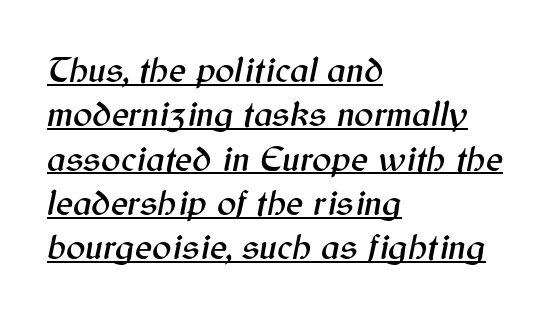
Q: Is the text italic (slanted)? A: Yes, it leans right by about 12 degrees.
Q: Is the text underlined? A: Yes.
Q: How is the paragraph aligned? A: Left-aligned.
Q: Is the spacing between letters normal or unusually wide? A: Normal.
Q: Width (condensed, normal, or wide)? A: Normal.
Q: Stroke contrast? A: Medium.
Q: x-height? A: Medium.
Q: Monospaced? A: No.
